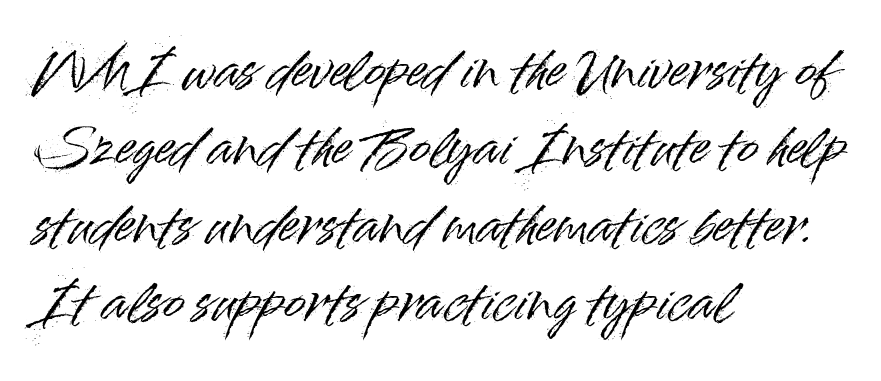
The image shows 50 px sans-serif type; set left-aligned, normal line spacing (1.55x), normal letter spacing, not underlined; high stroke contrast and a small x-height.
